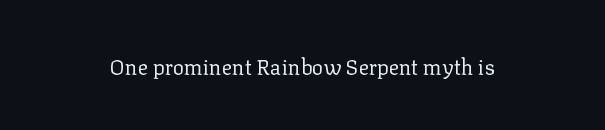
{"italic": "no", "bold": "no", "underline": "no", "letter_spacing": "normal", "letter_spacing_em": 0.0, "glyph_px": 21}
